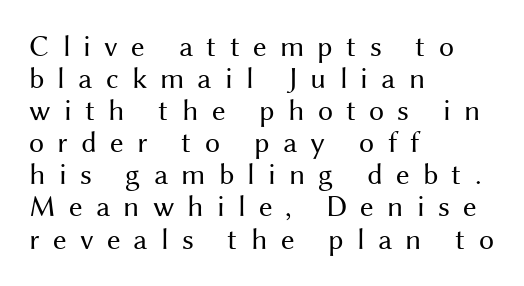
{"serif": "no", "italic": "no", "bold": "no", "weight": "regular", "width": "normal", "stroke_contrast": "medium", "x_height": "medium", "monospaced": "no", "underline": "no", "align": "left", "line_spacing": "tight", "line_spacing_ratio": 1.07, "letter_spacing": "wide", "letter_spacing_em": 0.44, "glyph_px": 30}
